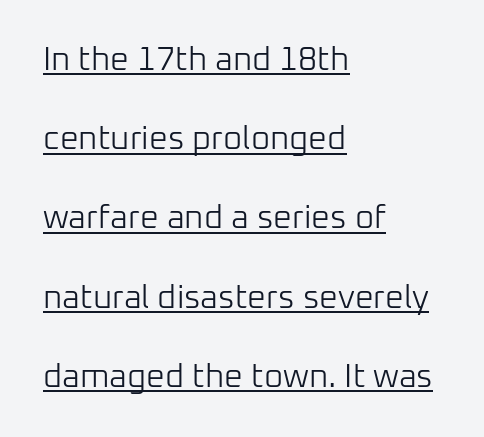
{"serif": "no", "italic": "no", "bold": "no", "weight": "light", "width": "normal", "stroke_contrast": "low", "x_height": "medium", "monospaced": "no", "underline": "yes", "align": "left", "line_spacing": "loose", "line_spacing_ratio": 2.4, "letter_spacing": "normal", "letter_spacing_em": 0.0, "glyph_px": 33}
